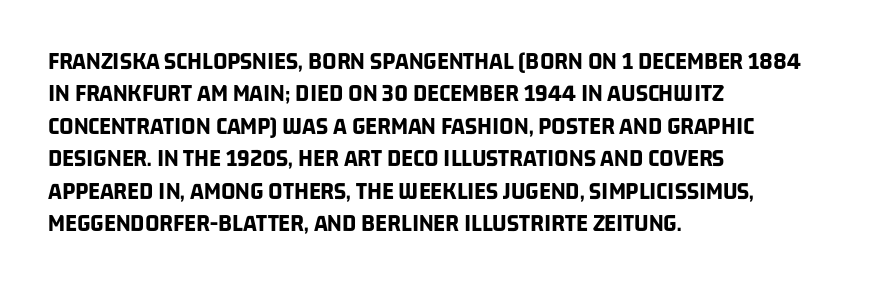
{"bold": "yes", "underline": "no", "align": "left", "line_spacing": "normal", "line_spacing_ratio": 1.3, "letter_spacing": "normal", "letter_spacing_em": 0.0, "glyph_px": 25}
